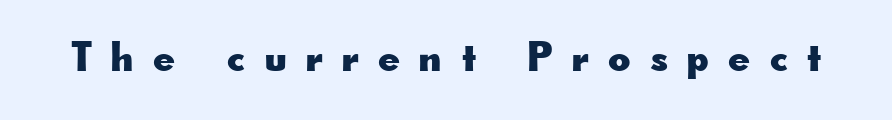
{"serif": "no", "italic": "no", "width": "wide", "stroke_contrast": "low", "x_height": "small", "monospaced": "no", "underline": "no", "letter_spacing": "wide", "letter_spacing_em": 0.45, "glyph_px": 43}
